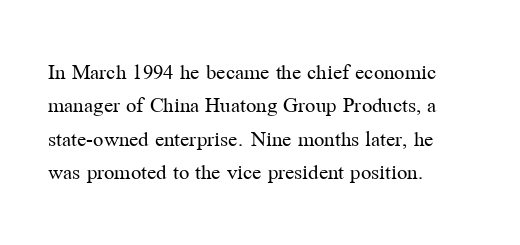
Q: Is the text bold? A: No.
Q: Is the text italic (slanted)? A: No, it is upright.
Q: Is the text underlined? A: No.
Q: How is the paragraph aligned? A: Left-aligned.
Q: Is the spacing between letters normal or unusually wide? A: Normal.
Q: Is the spacing between lines tight, normal or loose? A: Normal.
